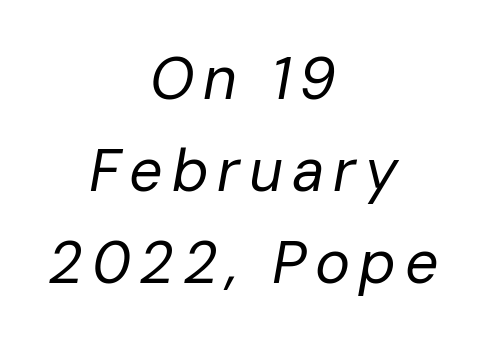
Short and long lines alike share a common midpoint. Compared with ordinary roman type, these characters are visibly tilted. The letters advance in unequal steps, a hallmark of proportional type. Underline: absent. Weight: regular or lighter.
